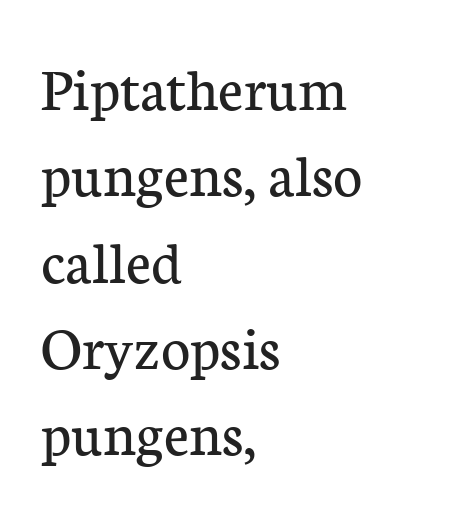
The image shows 63 px regular-weight serif type, upright; set left-aligned, normal line spacing (1.37x), normal letter spacing, not underlined; low stroke contrast and a medium x-height.
